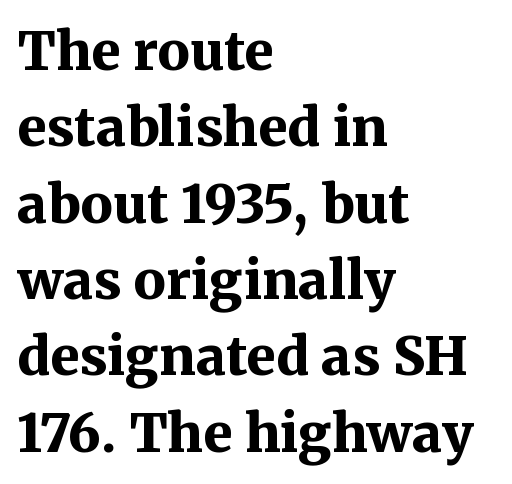
Q: Is the text bold? A: Yes.
Q: Is the text italic (slanted)? A: No, it is upright.
Q: Is the typeface a serif or a sans-serif typeface? A: Serif.
Q: Is the text underlined? A: No.
Q: How is the paragraph aligned? A: Left-aligned.
Q: Is the spacing between letters normal or unusually wide? A: Normal.
Q: Is the spacing between lines tight, normal or loose? A: Normal.
Q: Width (condensed, normal, or wide)? A: Normal.
Q: Stroke contrast? A: Medium.
Q: x-height? A: Medium.
Q: Monospaced? A: No.
